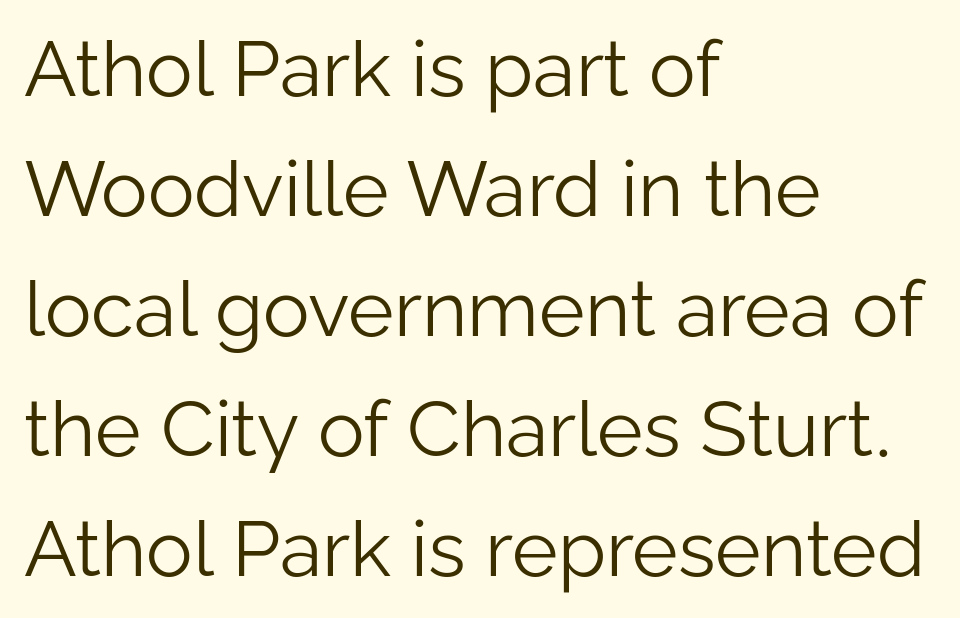
Layout note: lines flush left. Style check: upright. Each word holds together tightly as a unit, with standard inter-letter gaps. Baseline-to-baseline distance is the conventional proportion of letter height. A light-to-regular cut is what we see here.
